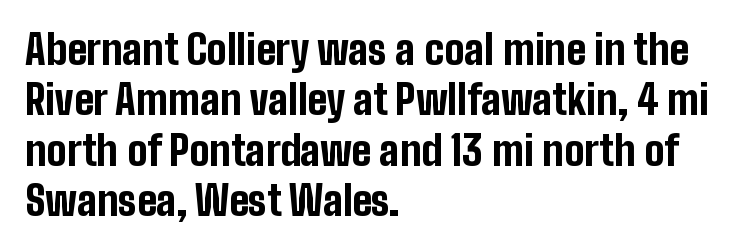
{"serif": "no", "italic": "no", "bold": "yes", "weight": "bold", "width": "condensed", "stroke_contrast": "low", "x_height": "medium", "monospaced": "no", "underline": "no", "align": "left", "line_spacing": "normal", "line_spacing_ratio": 1.26, "letter_spacing": "normal", "letter_spacing_em": 0.0, "glyph_px": 40}
